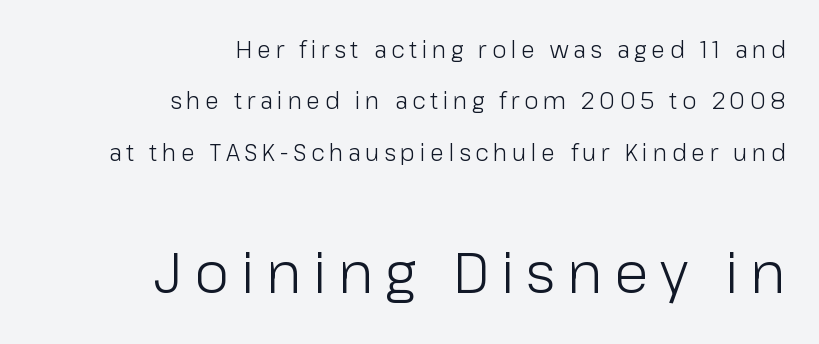
This rendering uses right alignment, leaving the left contour irregular. The letters carry no serifs — their stems end cleanly without finishing strokes. The rendering inserts visible extra space after every character. Bold? No — there's no thickening of the strokes. Does the leading feel generous? Absolutely, it's lavish. Bigger letters appear in the bottom chunk; the top chunk is reduced.
